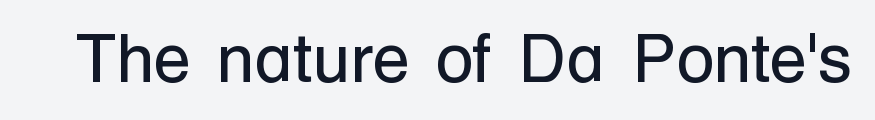
The image shows 68 px regular-weight sans-serif type, upright; set normal letter spacing, not underlined; low stroke contrast and a medium x-height.
